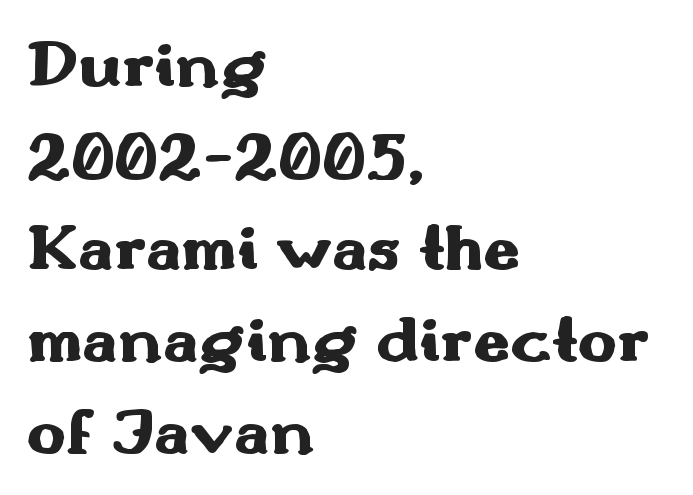
Q: Is the text bold? A: Yes.
Q: Is the text italic (slanted)? A: No, it is upright.
Q: Is the typeface a serif or a sans-serif typeface? A: Sans-serif.
Q: Is the text underlined? A: No.
Q: How is the paragraph aligned? A: Left-aligned.
Q: Is the spacing between letters normal or unusually wide? A: Normal.
Q: Is the spacing between lines tight, normal or loose? A: Normal.
Q: Width (condensed, normal, or wide)? A: Wide.
Q: Stroke contrast? A: Medium.
Q: x-height? A: Small.
Q: Monospaced? A: No.
